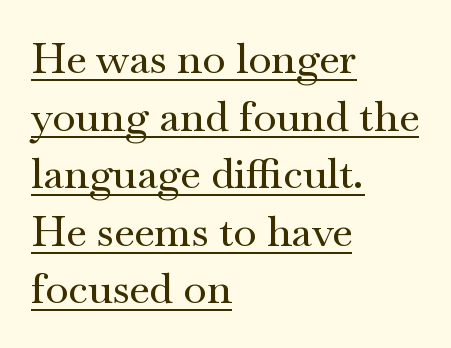
Q: Is the text italic (slanted)? A: No, it is upright.
Q: Is the typeface a serif or a sans-serif typeface? A: Serif.
Q: Is the text underlined? A: Yes.
Q: How is the paragraph aligned? A: Left-aligned.
Q: Is the spacing between letters normal or unusually wide? A: Normal.
Q: Is the spacing between lines tight, normal or loose? A: Normal.
Q: Width (condensed, normal, or wide)? A: Wide.
Q: Stroke contrast? A: Medium.
Q: x-height? A: Small.
Q: Monospaced? A: No.
